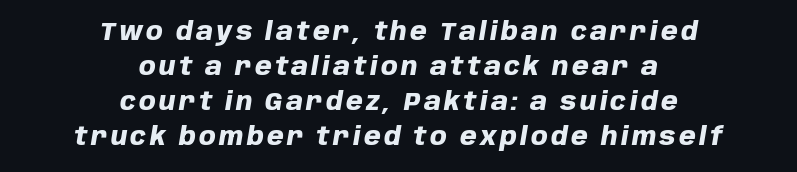
Stroke thickness is high; the sample reads as a true bold. The typesetter chose a symmetrical, centered arrangement here. Tall strokes in this sample are angled rather than plumb. Baseline-to-baseline distance is the conventional proportion of letter height.
